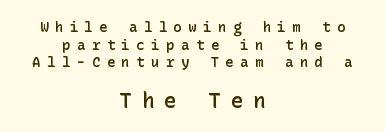
{"italic": "no", "bold": "semi", "underline": "no", "align": "center", "line_spacing": "normal", "line_spacing_ratio": 1.26, "letter_spacing": "wide", "letter_spacing_em": 0.46, "larger_block": "second", "size_ratio": 1.5, "glyph_px": 21}
